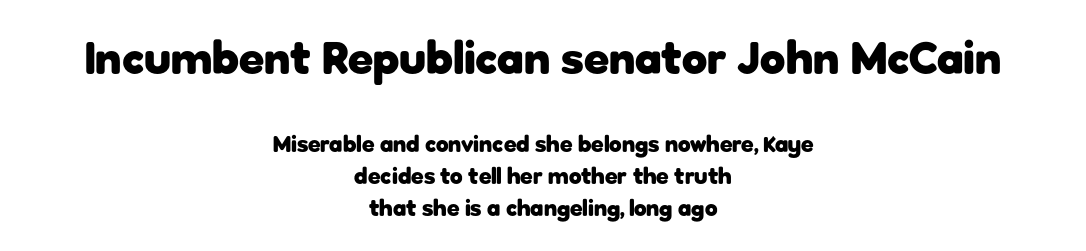
The image shows 46 px heavy sans-serif type, upright; set centered, normal line spacing (1.38x), normal letter spacing, not underlined; the first (top) block is 2.0x larger; low stroke contrast and a medium x-height.
